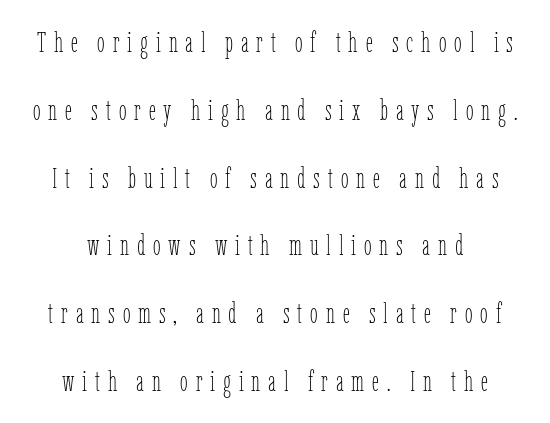
The image shows 28 px thin, condensed type, upright; set loose line spacing (2.42x), unusually wide letter spacing (+0.28 em), not underlined; low stroke contrast and a medium x-height.
